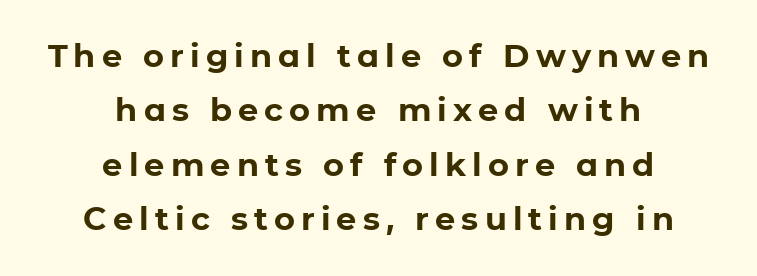
Q: Is the text bold? A: Yes.
Q: Is the text italic (slanted)? A: No, it is upright.
Q: Is the typeface a serif or a sans-serif typeface? A: Sans-serif.
Q: Is the text underlined? A: No.
Q: How is the paragraph aligned? A: Centered.
Q: Is the spacing between lines tight, normal or loose? A: Normal.
Q: Width (condensed, normal, or wide)? A: Normal.
Q: Stroke contrast? A: Low.
Q: x-height? A: Medium.
Q: Monospaced? A: No.
